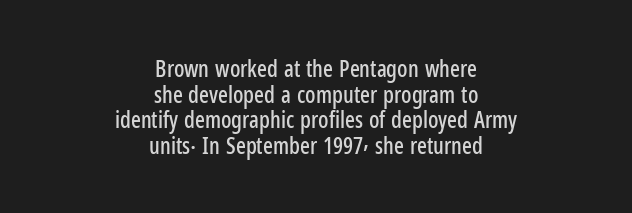
Q: Is the text italic (slanted)? A: No, it is upright.
Q: Is the text underlined? A: No.
Q: How is the paragraph aligned? A: Centered.
Q: Is the spacing between letters normal or unusually wide? A: Normal.
Q: Is the spacing between lines tight, normal or loose? A: Tight.
